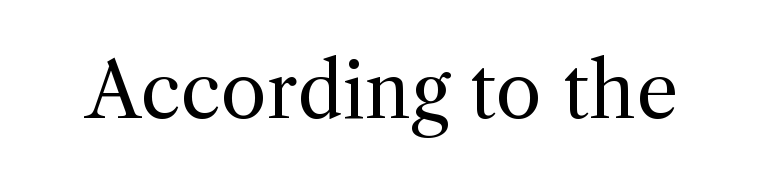
Q: Is the text bold? A: No.
Q: Is the text italic (slanted)? A: No, it is upright.
Q: Is the typeface a serif or a sans-serif typeface? A: Serif.
Q: Is the text underlined? A: No.
Q: Is the spacing between letters normal or unusually wide? A: Normal.
Q: Width (condensed, normal, or wide)? A: Normal.
Q: x-height? A: Medium.
Q: Monospaced? A: No.
